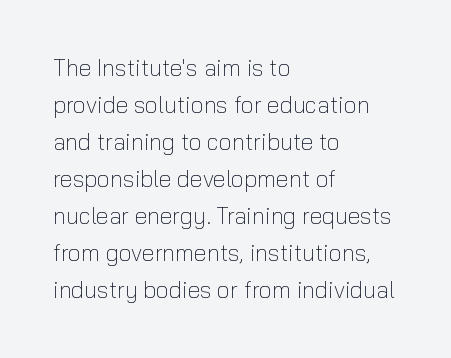
Q: Is the text bold? A: No.
Q: Is the text italic (slanted)? A: No, it is upright.
Q: Is the text underlined? A: No.
Q: How is the paragraph aligned? A: Left-aligned.
Q: Is the spacing between letters normal or unusually wide? A: Normal.
Q: Is the spacing between lines tight, normal or loose? A: Normal.
